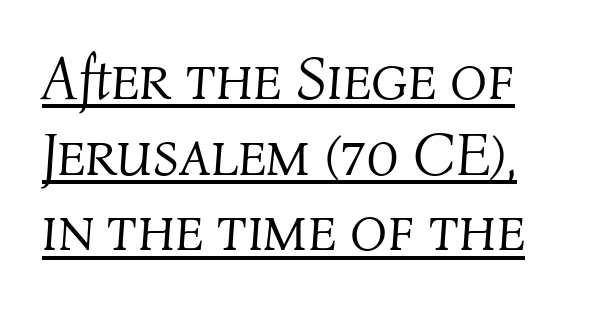
{"italic": "yes", "lean": "right", "slant_degrees": 4, "bold": "no", "weight": "light", "width": "normal", "stroke_contrast": "medium", "x_height": "medium", "monospaced": "no", "underline": "yes", "line_spacing_ratio": 1.24, "letter_spacing": "normal", "letter_spacing_em": 0.0, "glyph_px": 61}
